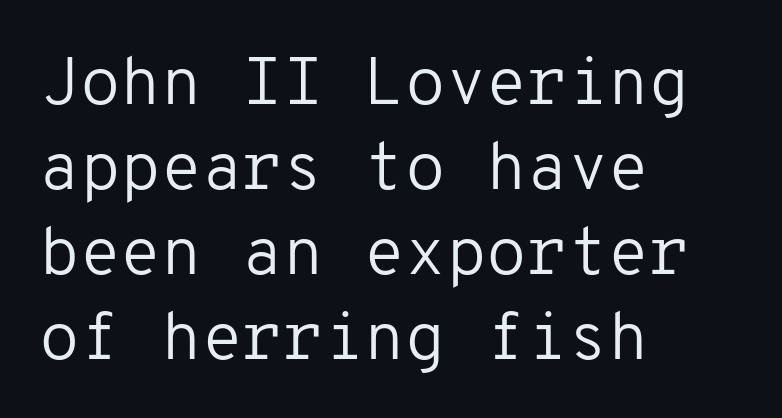
Check where the strokes stop: nothing finishes them off — pure sans. Upright lettering throughout. Ink coverage per letter is moderate at most. The letterforms sit shoulder to shoulder at normal distance. Left-aligned paragraph, ragged on the right.
